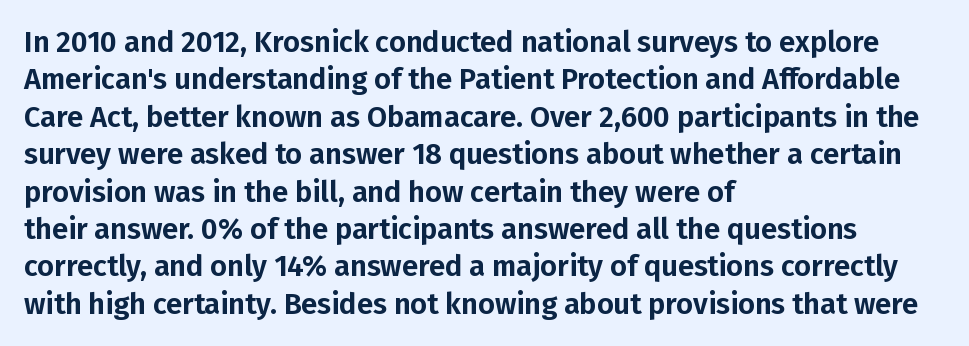
{"serif": "no", "italic": "no", "width": "normal", "stroke_contrast": "low", "x_height": "medium", "monospaced": "no", "underline": "no", "align": "left", "line_spacing": "normal", "line_spacing_ratio": 1.29, "letter_spacing": "normal", "letter_spacing_em": 0.0, "glyph_px": 29}
